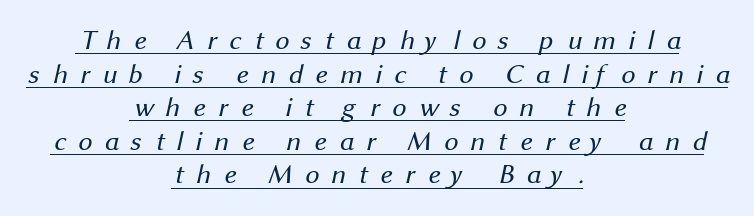
Each stroke keeps to a modest, everyday thickness or less. Every row of glyphs is offset so its center matches the block's center. Loose tracking; the words dissolve into strings of separated letters. The text was rendered using a sans face with plain stroke endings. The sample's only ornament is a line tracing under the words. This sample has the flowing, uneven cadence of proportional lettering.
